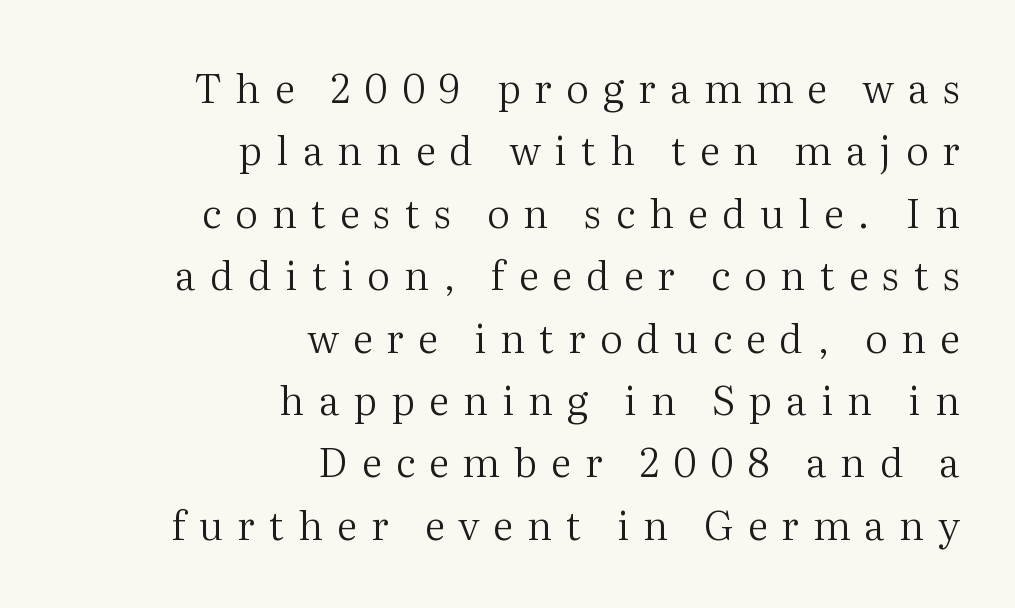
{"serif": "yes", "italic": "no", "bold": "no", "weight": "regular", "width": "normal", "stroke_contrast": "medium", "x_height": "medium", "monospaced": "no", "underline": "no", "align": "right", "line_spacing": "normal", "line_spacing_ratio": 1.56, "letter_spacing": "wide", "letter_spacing_em": 0.35, "glyph_px": 40}
